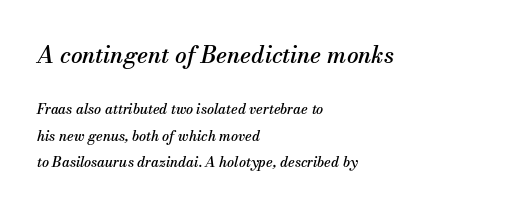
Visually the block forms a straight wall on the left and a jagged coastline on the right. Note: larger setting up top, smaller setting below. Default kerning and tracking; the words read as compact shapes. You can tell it's italic because the verticals aren't actually vertical.
